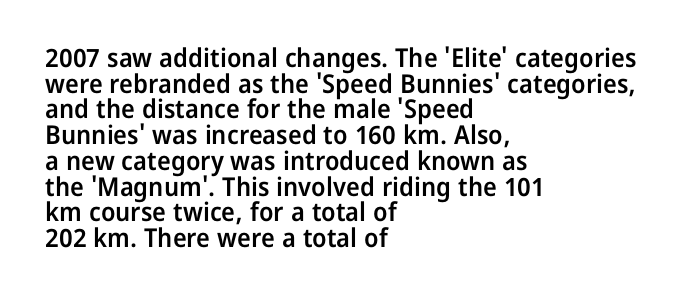
{"italic": "no", "bold": "semi", "underline": "no", "align": "left", "line_spacing": "tight", "line_spacing_ratio": 0.99, "letter_spacing": "normal", "letter_spacing_em": 0.0, "glyph_px": 26}
